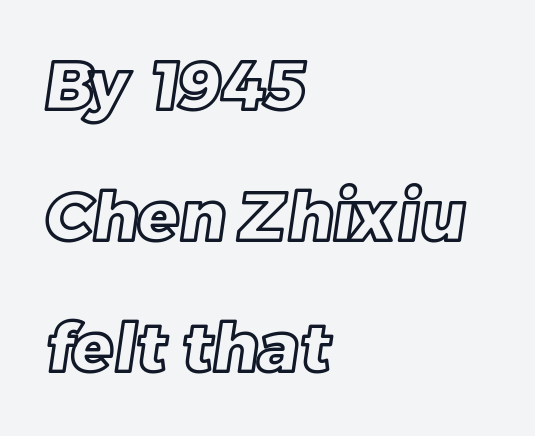
{"width": "normal", "x_height": "large", "monospaced": "no", "underline": "no", "align": "left", "line_spacing": "loose", "line_spacing_ratio": 1.93, "letter_spacing": "normal", "letter_spacing_em": 0.0, "glyph_px": 68}
